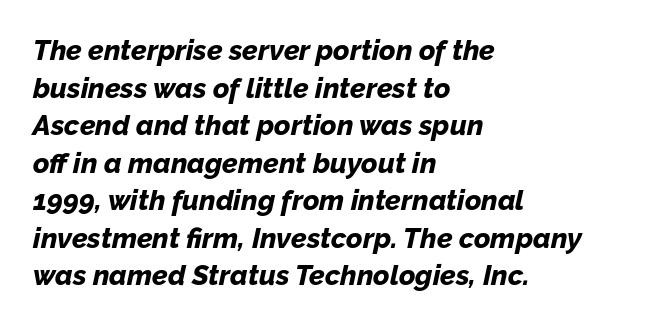
{"italic": "yes", "lean": "right", "slant_degrees": 12, "bold": "yes", "weight": "bold", "width": "normal", "stroke_contrast": "low", "x_height": "medium", "monospaced": "no", "underline": "no", "align": "left", "line_spacing": "normal", "line_spacing_ratio": 1.34, "letter_spacing": "normal", "letter_spacing_em": 0.0, "glyph_px": 28}
